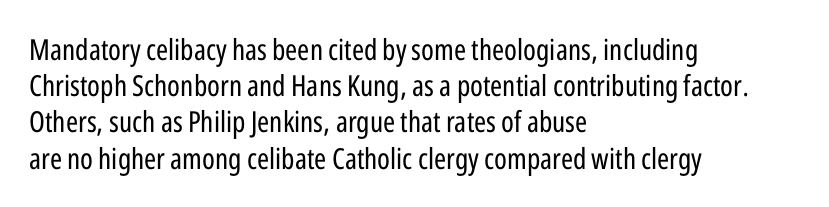
{"serif": "no", "italic": "no", "bold": "no", "weight": "regular", "width": "condensed", "stroke_contrast": "low", "x_height": "medium", "monospaced": "no", "underline": "no", "align": "left", "line_spacing": "normal", "line_spacing_ratio": 1.25, "letter_spacing": "normal", "letter_spacing_em": 0.0, "glyph_px": 29}
